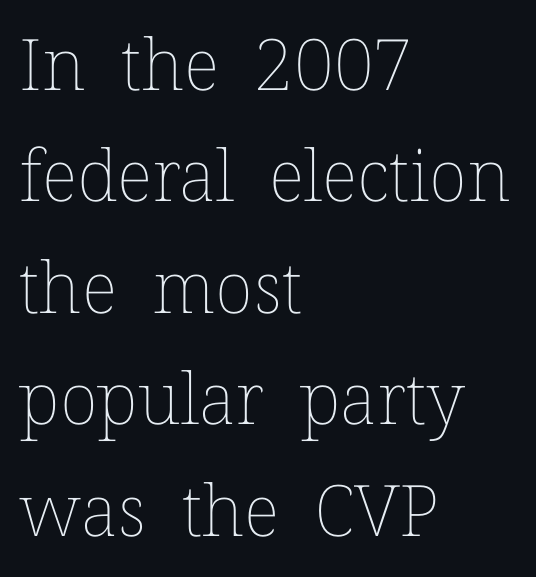
The image shows 71 px thin type, upright; set left-aligned, normal line spacing (1.57x), normal letter spacing, not underlined; low stroke contrast and a medium x-height.
